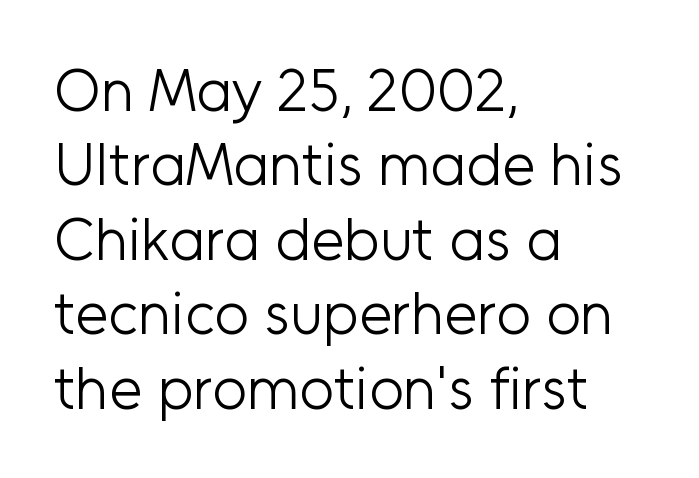
{"serif": "no", "italic": "no", "bold": "no", "weight": "light", "width": "normal", "stroke_contrast": "low", "x_height": "medium", "monospaced": "no", "underline": "no", "align": "left", "line_spacing_ratio": 1.24, "letter_spacing": "normal", "letter_spacing_em": 0.0, "glyph_px": 60}
